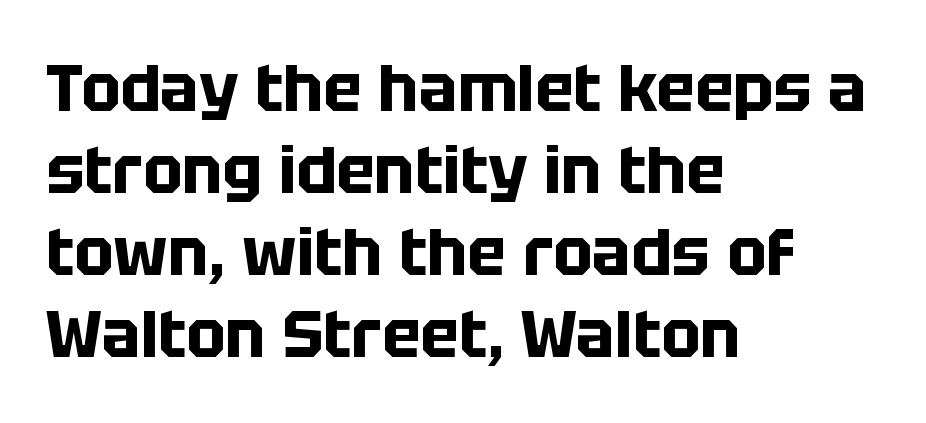
{"serif": "no", "italic": "no", "bold": "yes", "weight": "bold", "width": "normal", "stroke_contrast": "low", "x_height": "large", "monospaced": "no", "underline": "no", "align": "left", "line_spacing": "normal", "line_spacing_ratio": 1.26, "letter_spacing": "normal", "letter_spacing_em": 0.0, "glyph_px": 65}
